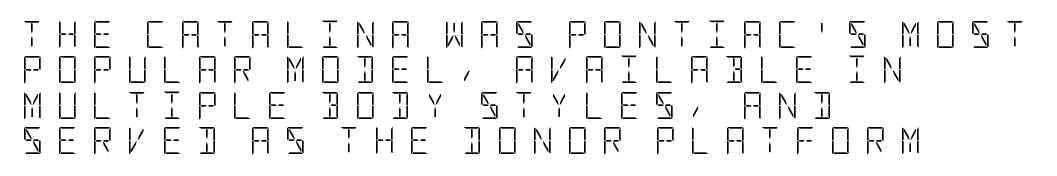
Stem width sits at or under what a default text font uses. Glyph-to-glyph distance is far greater than everyday printed text. Which margin do the lines hug? The left one — the right edge is uneven. Each row of text sits above clean, open space.
